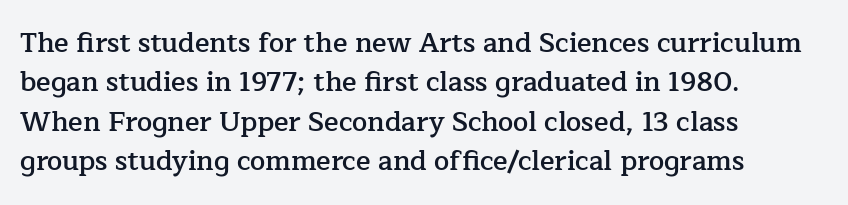
Q: Is the text bold? A: Semi-bold.
Q: Is the text italic (slanted)? A: No, it is upright.
Q: Is the text underlined? A: No.
Q: How is the paragraph aligned? A: Left-aligned.
Q: Is the spacing between letters normal or unusually wide? A: Normal.
Q: Is the spacing between lines tight, normal or loose? A: Normal.
